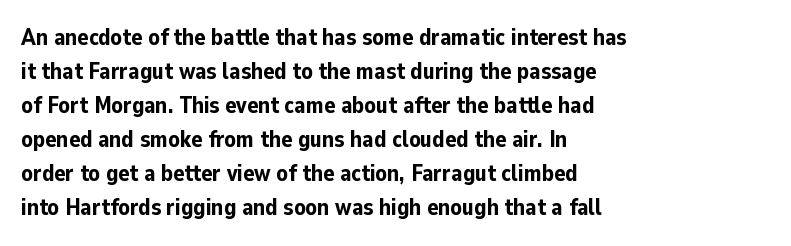
The image shows 23 px bold type, upright; set left-aligned, normal line spacing (1.48x), normal letter spacing, not underlined.
